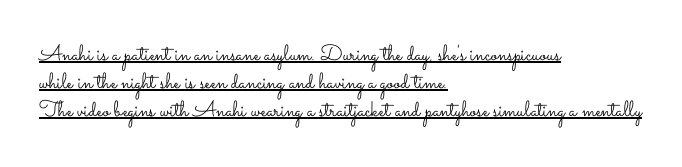
The image shows 22 px text type; set left-aligned, normal line spacing (1.27x), normal letter spacing, underlined.
